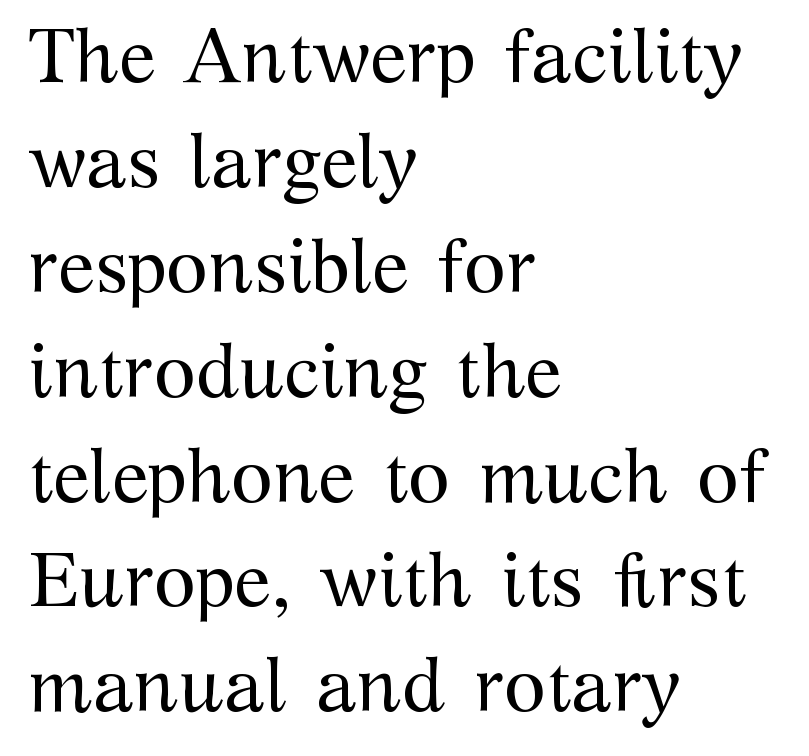
The image shows 76 px regular-weight serif type, upright; set left-aligned, normal line spacing (1.38x), normal letter spacing, not underlined; medium stroke contrast and a medium x-height.
